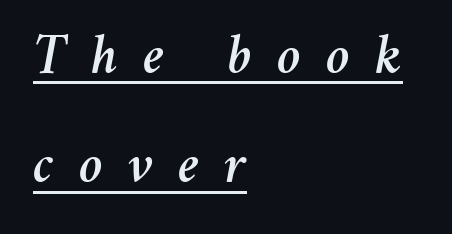
The image shows 57 px text type, italic (leaning right); set left-aligned, loose line spacing (1.92x), unusually wide letter spacing (+0.44 em), underlined; medium stroke contrast and a medium x-height.
